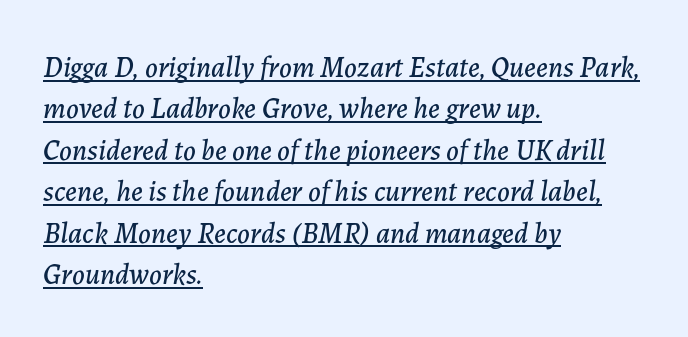
The image shows 29 px text type, italic (leaning right); set left-aligned, normal line spacing (1.43x), normal letter spacing, underlined; low stroke contrast and a medium x-height.
